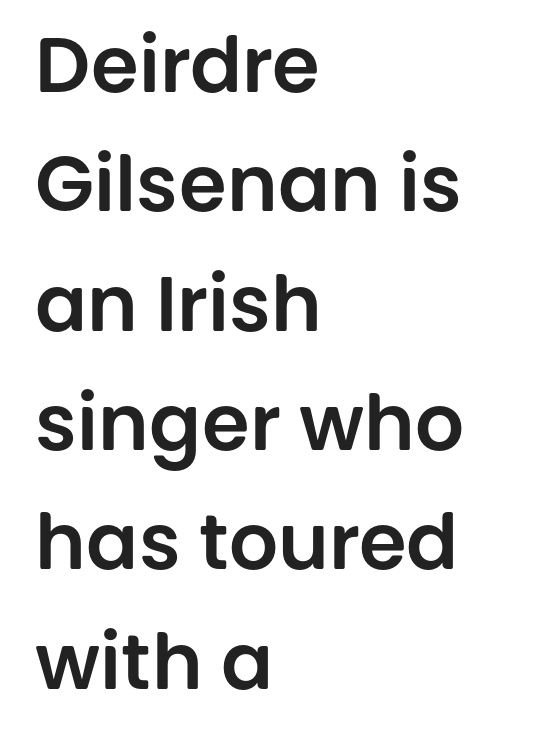
The image shows 77 px sans-serif type, upright; set left-aligned, normal line spacing (1.55x), normal letter spacing, not underlined; low stroke contrast and a large x-height.
